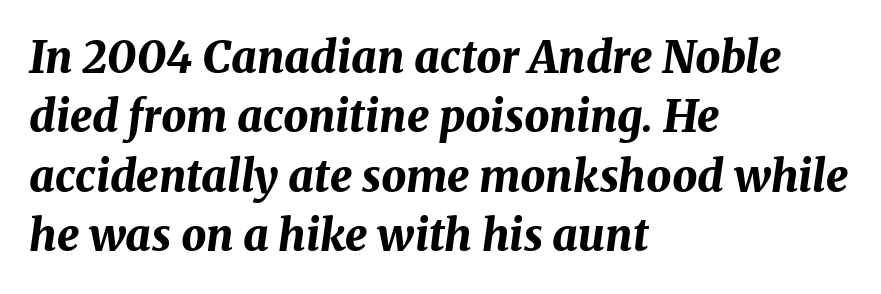
Spacing between characters is what you'd get straight out of the box. Weight check: bold — yes, fully. The strip under each line holds only bare page. Alignment: flush left. The rendering uses natural spacing where letterforms have individual widths.
